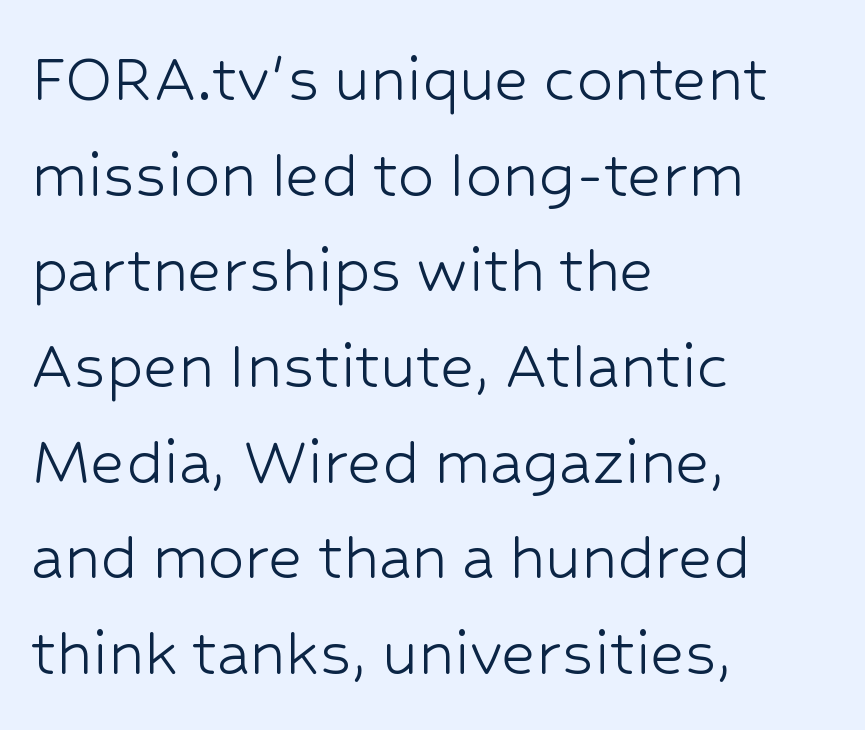
{"serif": "no", "italic": "no", "bold": "no", "weight": "light", "width": "normal", "stroke_contrast": "low", "x_height": "medium", "monospaced": "no", "underline": "no", "align": "left", "line_spacing": "normal", "line_spacing_ratio": 1.31, "letter_spacing": "normal", "letter_spacing_em": 0.0, "glyph_px": 73}
